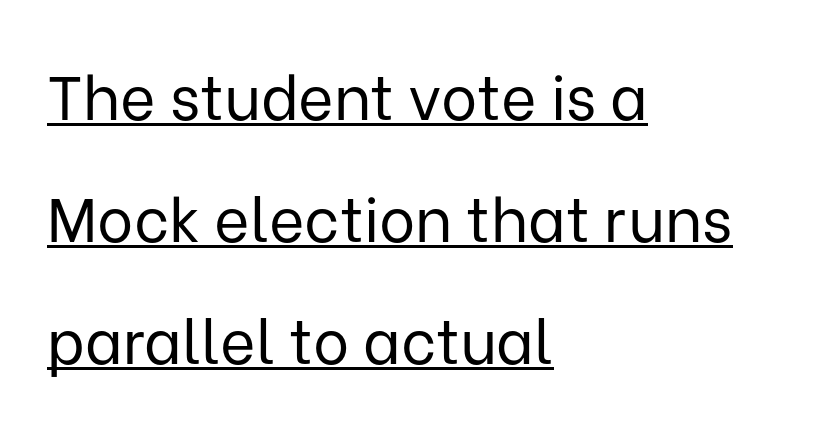
{"serif": "no", "italic": "no", "bold": "no", "weight": "regular", "width": "normal", "stroke_contrast": "low", "x_height": "medium", "monospaced": "no", "underline": "yes", "align": "left", "line_spacing": "loose", "line_spacing_ratio": 2.0, "letter_spacing": "normal", "letter_spacing_em": 0.0, "glyph_px": 61}
